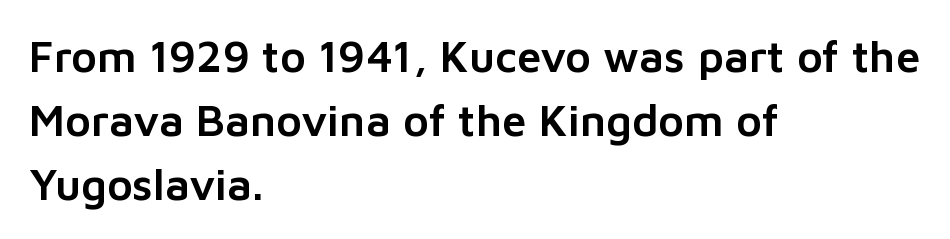
The image shows 44 px sans-serif type, upright; set left-aligned, normal line spacing (1.45x), normal letter spacing, not underlined; low stroke contrast and a medium x-height.
